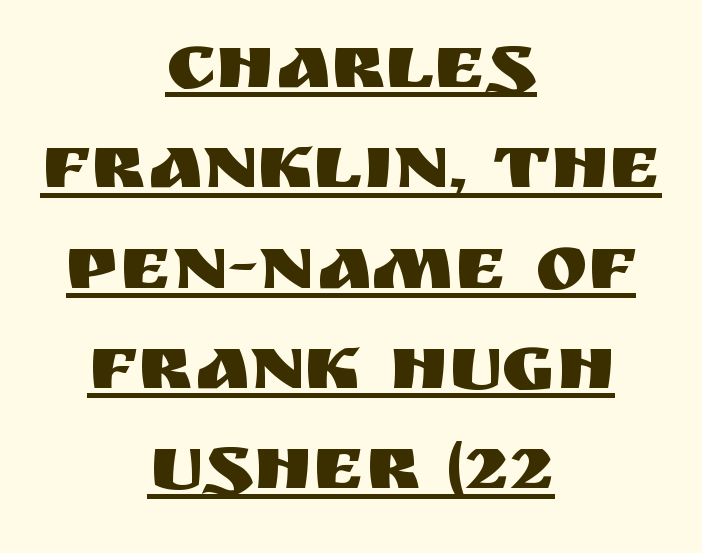
{"serif": "no", "italic": "no", "width": "normal", "stroke_contrast": "medium", "x_height": "large", "monospaced": "no", "underline": "yes", "align": "center", "line_spacing": "normal", "line_spacing_ratio": 1.27, "letter_spacing": "normal", "letter_spacing_em": 0.0, "glyph_px": 79}
